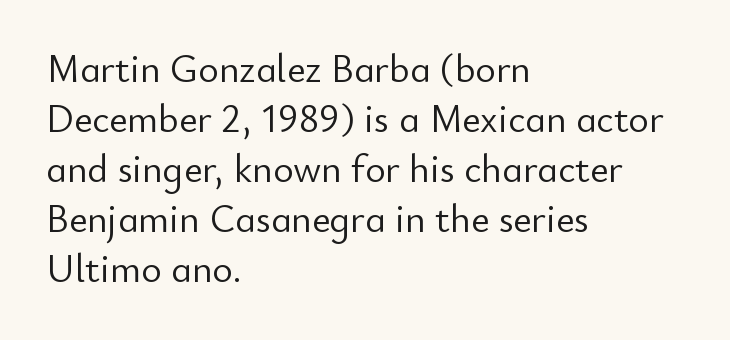
The face used here is rendered with its standard letterfit. Counters stay open thanks to moderate or lighter strokes. The characters display no serif detailing; their extremities are plain. Do the characters align in a grid? No, the font is proportional.
